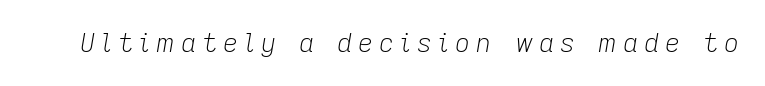
Summary of weight: not heavy and not bold. Tracking value appears strongly positive — letters spread wide. The axis of the letterforms is tilted away from vertical. The gap between lines stays unmarked.
